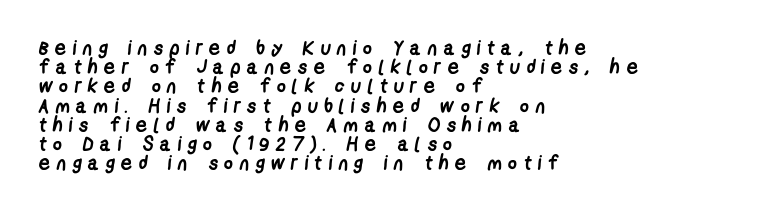
The image shows 20 px bold type; set left-aligned, tight line spacing (0.96x), unusually wide letter spacing (+0.31 em), not underlined.
